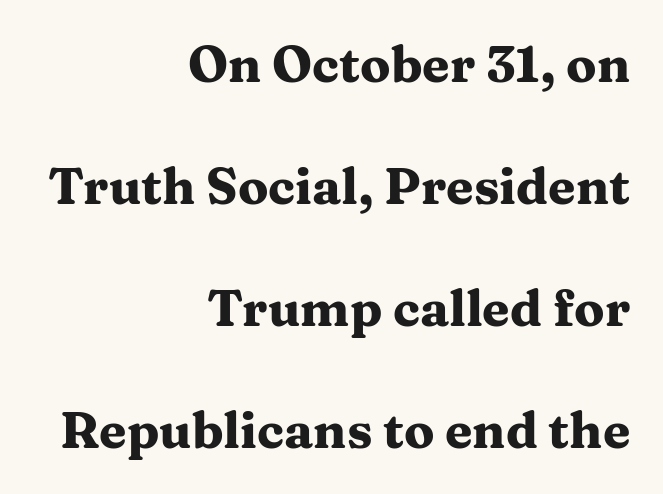
Q: Is the text bold? A: Yes.
Q: Is the text italic (slanted)? A: No, it is upright.
Q: Is the typeface a serif or a sans-serif typeface? A: Serif.
Q: Is the text underlined? A: No.
Q: How is the paragraph aligned? A: Right-aligned.
Q: Is the spacing between letters normal or unusually wide? A: Normal.
Q: Is the spacing between lines tight, normal or loose? A: Loose.
Q: Width (condensed, normal, or wide)? A: Wide.
Q: Stroke contrast? A: Medium.
Q: x-height? A: Medium.
Q: Monospaced? A: No.
